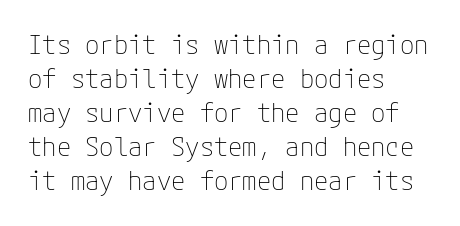
{"italic": "no", "bold": "no", "underline": "no", "align": "left", "line_spacing": "normal", "line_spacing_ratio": 1.31, "letter_spacing": "normal", "letter_spacing_em": 0.0, "glyph_px": 26}
